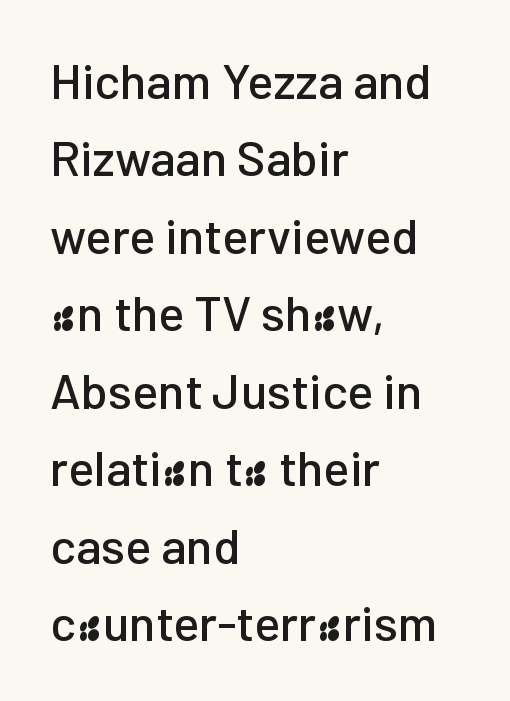
The image shows 49 px sans-serif type, upright; set left-aligned, normal line spacing (1.58x), normal letter spacing, not underlined; low stroke contrast and a medium x-height.
